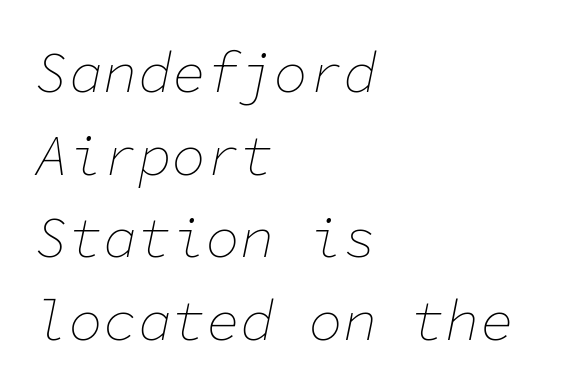
The image shows 57 px thin type, italic (leaning right), monospaced; set left-aligned, normal line spacing (1.45x), normal letter spacing, not underlined; low stroke contrast and a medium x-height.
